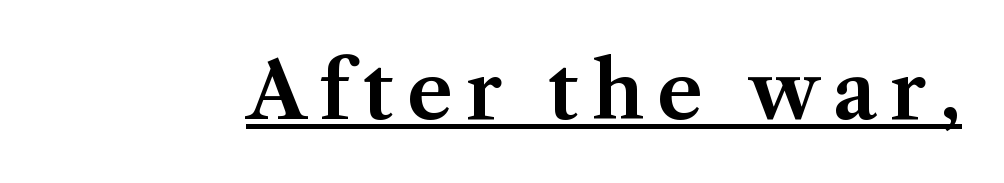
{"serif": "yes", "italic": "no", "width": "normal", "stroke_contrast": "medium", "x_height": "medium", "monospaced": "no", "underline": "yes", "glyph_px": 78}
